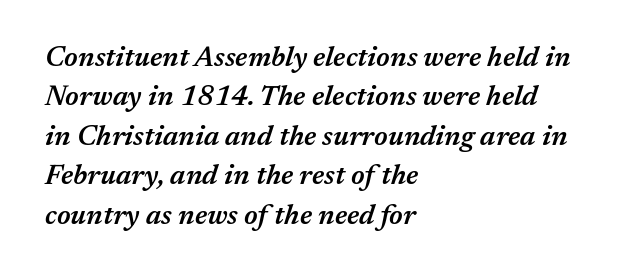
Q: Is the text bold? A: Semi-bold.
Q: Is the text italic (slanted)? A: Yes, it leans right by about 17 degrees.
Q: Is the text underlined? A: No.
Q: How is the paragraph aligned? A: Left-aligned.
Q: Is the spacing between letters normal or unusually wide? A: Normal.
Q: Is the spacing between lines tight, normal or loose? A: Normal.
Q: Width (condensed, normal, or wide)? A: Normal.
Q: Stroke contrast? A: Medium.
Q: x-height? A: Medium.
Q: Monospaced? A: No.
